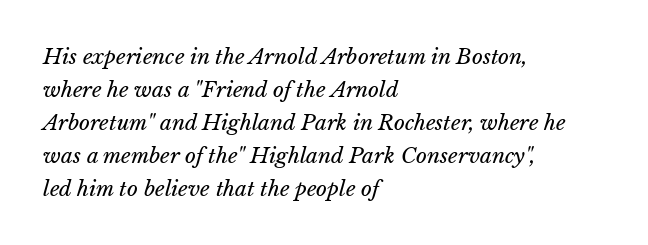
Q: Is the text bold? A: No.
Q: Is the text italic (slanted)? A: Yes, it leans right by about 15 degrees.
Q: Is the text underlined? A: No.
Q: How is the paragraph aligned? A: Left-aligned.
Q: Is the spacing between letters normal or unusually wide? A: Normal.
Q: Is the spacing between lines tight, normal or loose? A: Normal.
